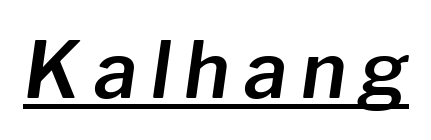
{"italic": "yes", "lean": "right", "slant_degrees": 8, "width": "normal", "stroke_contrast": "low", "x_height": "medium", "monospaced": "no", "underline": "yes", "glyph_px": 77}
